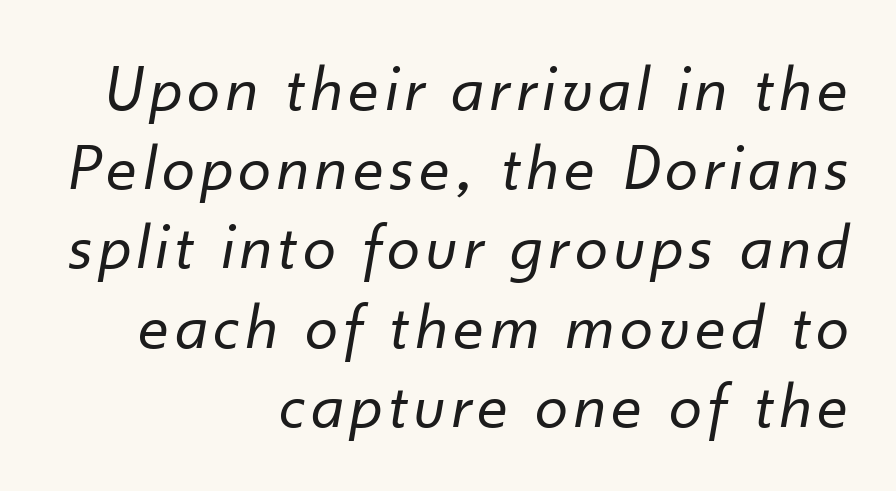
The image shows 66 px regular-weight type, italic (leaning right); set right-aligned, line spacing 1.2x, not underlined; low stroke contrast and a small x-height.
